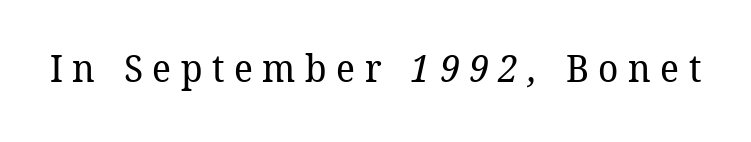
The image shows 38 px regular-weight serif type; set unusually wide letter spacing (+0.25 em), not underlined; low stroke contrast and a medium x-height.
